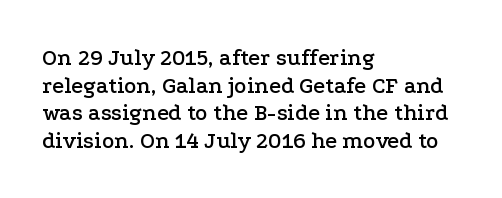
Q: Is the text italic (slanted)? A: No, it is upright.
Q: Is the text underlined? A: No.
Q: How is the paragraph aligned? A: Left-aligned.
Q: Is the spacing between letters normal or unusually wide? A: Normal.
